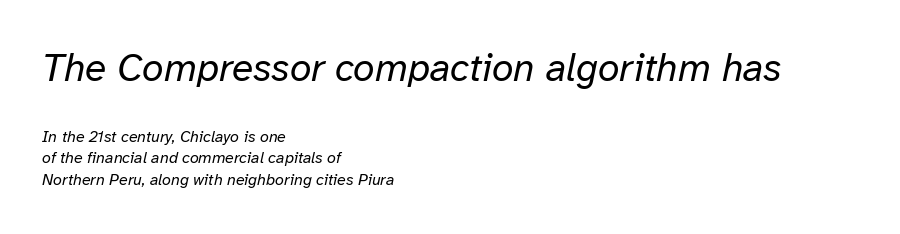
Which margin do the lines hug? The left one — the right edge is uneven. Tracking value appears to be zero — textbook default spacing. Each letter keeps its own natural width here, so spacing adapts to shape. Check under the words: just untouched page. Characters are canted at an angle relative to the baseline's perpendicular.
